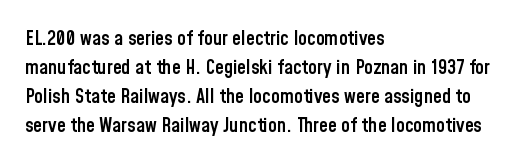
Q: Is the text bold? A: Semi-bold.
Q: Is the text italic (slanted)? A: No, it is upright.
Q: Is the text underlined? A: No.
Q: How is the paragraph aligned? A: Left-aligned.
Q: Is the spacing between letters normal or unusually wide? A: Normal.
Q: Is the spacing between lines tight, normal or loose? A: Normal.
